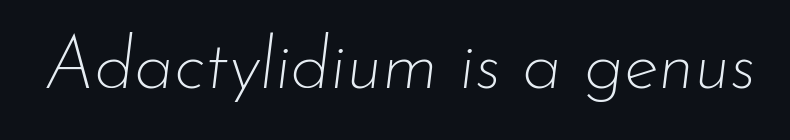
Q: Is the text bold? A: No.
Q: Is the text italic (slanted)? A: Yes, it leans right by about 7 degrees.
Q: Is the text underlined? A: No.
Q: Is the spacing between letters normal or unusually wide? A: Normal.
Q: Width (condensed, normal, or wide)? A: Normal.
Q: Stroke contrast? A: Low.
Q: x-height? A: Small.
Q: Monospaced? A: No.
